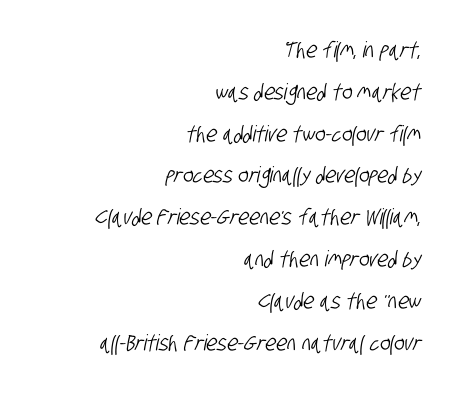
The image shows 22 px text type; set right-aligned, loose line spacing (1.9x), normal letter spacing, not underlined.
